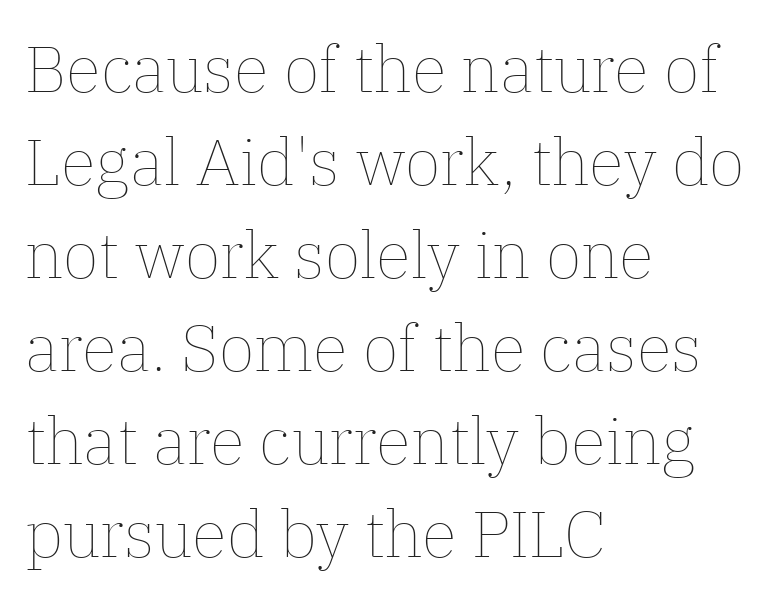
The image shows 65 px thin type, upright; set left-aligned, normal line spacing (1.43x), normal letter spacing, not underlined; low stroke contrast and a medium x-height.
